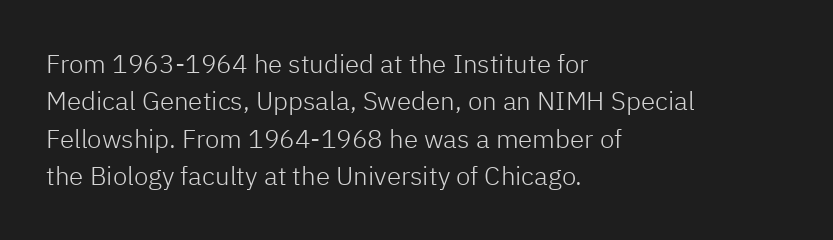
Q: Is the text bold? A: No.
Q: Is the text italic (slanted)? A: No, it is upright.
Q: Is the text underlined? A: No.
Q: How is the paragraph aligned? A: Left-aligned.
Q: Is the spacing between letters normal or unusually wide? A: Normal.
Q: Is the spacing between lines tight, normal or loose? A: Normal.
